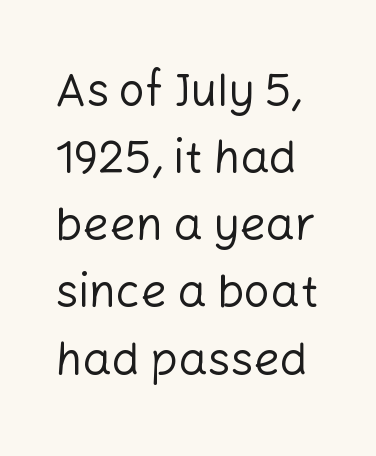
The image shows 46 px regular-weight sans-serif type, upright; set normal line spacing (1.46x), normal letter spacing, not underlined; low stroke contrast and a medium x-height.
